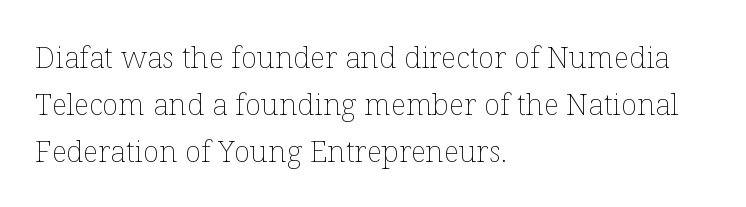
The typesetting does not lean heavy: it is not bold. Spacing verdict: proportional, widths tailored to each character. Italic? Not at all — the glyphs are vertical. These lines are set flush left with a ragged right edge. Students, observe: this is what conventionally led text looks like. Look at the tracking — it's just the regular setting, nothing added.
